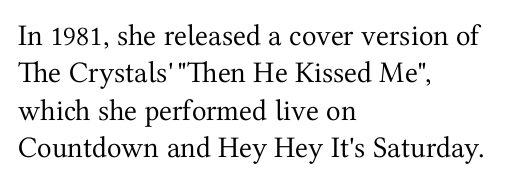
Q: Is the text bold? A: No.
Q: Is the text italic (slanted)? A: No, it is upright.
Q: Is the typeface a serif or a sans-serif typeface? A: Serif.
Q: Is the text underlined? A: No.
Q: How is the paragraph aligned? A: Left-aligned.
Q: Is the spacing between letters normal or unusually wide? A: Normal.
Q: Is the spacing between lines tight, normal or loose? A: Normal.
Q: Width (condensed, normal, or wide)? A: Normal.
Q: Stroke contrast? A: Medium.
Q: x-height? A: Medium.
Q: Monospaced? A: No.
